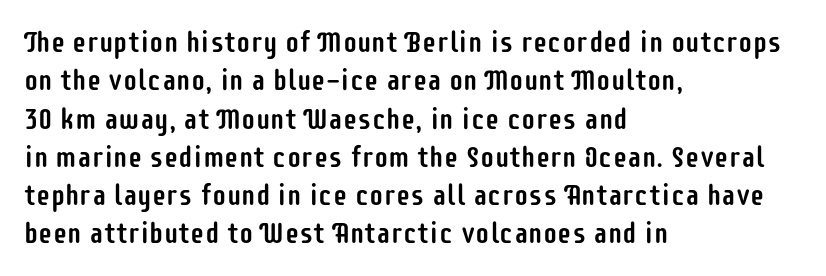
The lines in this sample share a left origin and differ only in where they stop. Unlike italic type, these characters show no tilt at all. The passage shown stacks its lines at a standard gap. A typesetter would label this face a sans. The face used here is proportionally spaced, like ordinary book or web type. Has an underline been added? It has not.
